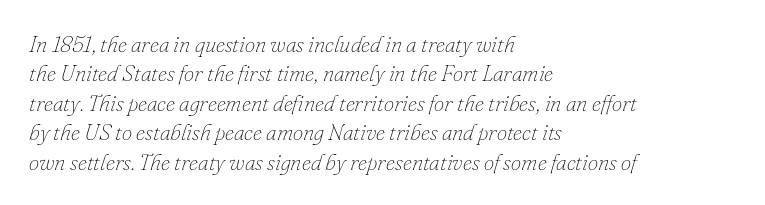
Spacing between characters is what you'd get straight out of the box. Emphasis-style slanted type is in use. This reads as an unemphasized weight, regular at the heaviest. Each line starts at the same left margin while the right side varies. Interline gaps are of average width in this sample.
